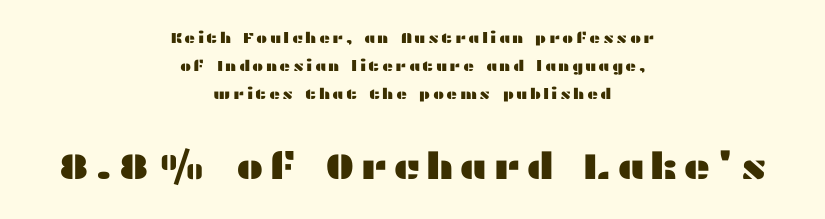
{"serif": "no", "italic": "no", "width": "wide", "stroke_contrast": "medium", "x_height": "medium", "monospaced": "no", "underline": "no", "align": "center", "line_spacing_ratio": 1.88, "larger_block": "second", "size_ratio": 2.47, "glyph_px": 37}
